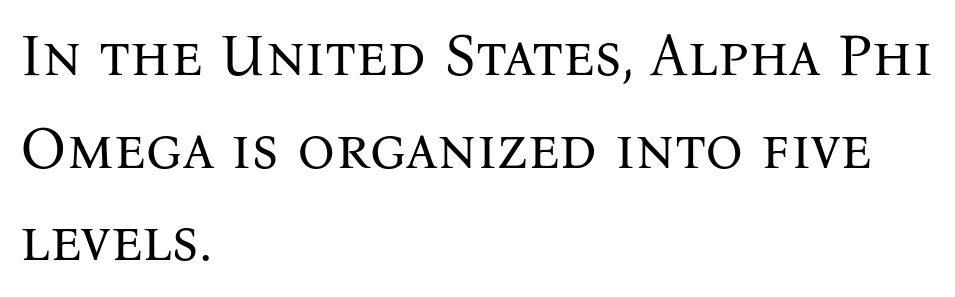
Varying glyph widths throughout — classic text-font behaviour. Each word holds together tightly as a unit, with standard inter-letter gaps. If you drew a line through each stem, it would be perfectly vertical. In terms of leading, this rendering sits right in the middle. Is the type heavy? It reads as light-to-regular instead. Note: serifs present on the glyphs.
